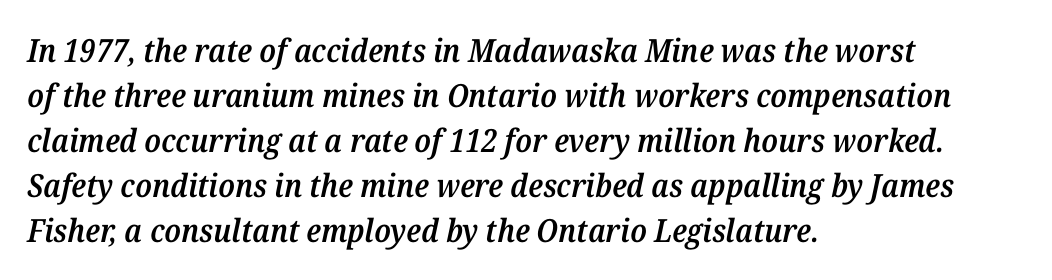
The image shows 32 px semibold serif type, italic (leaning right); set left-aligned, normal line spacing (1.41x), normal letter spacing, not underlined; medium stroke contrast and a medium x-height.
